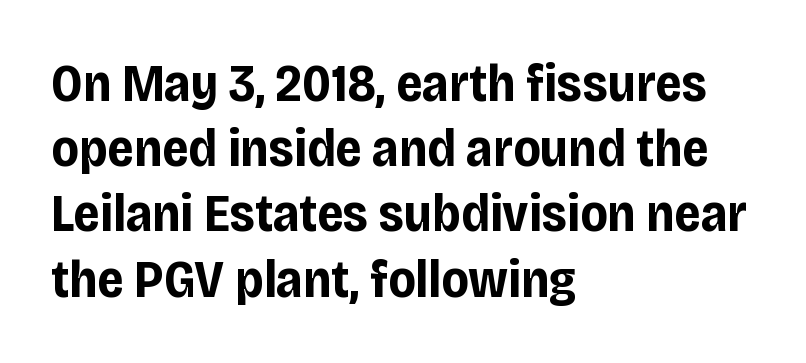
Q: Is the text bold? A: Yes.
Q: Is the text italic (slanted)? A: No, it is upright.
Q: Is the typeface a serif or a sans-serif typeface? A: Sans-serif.
Q: Is the text underlined? A: No.
Q: How is the paragraph aligned? A: Left-aligned.
Q: Is the spacing between letters normal or unusually wide? A: Normal.
Q: Width (condensed, normal, or wide)? A: Condensed.
Q: Stroke contrast? A: Low.
Q: x-height? A: Large.
Q: Monospaced? A: No.
